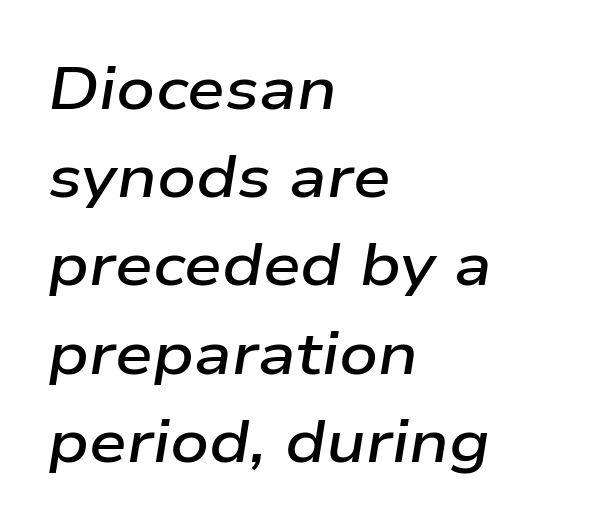
{"italic": "yes", "lean": "right", "slant_degrees": 9, "bold": "semi", "weight": "semibold", "width": "wide", "stroke_contrast": "low", "x_height": "medium", "monospaced": "no", "underline": "no", "align": "left", "line_spacing": "normal", "line_spacing_ratio": 1.47, "letter_spacing": "normal", "letter_spacing_em": 0.0, "glyph_px": 60}
